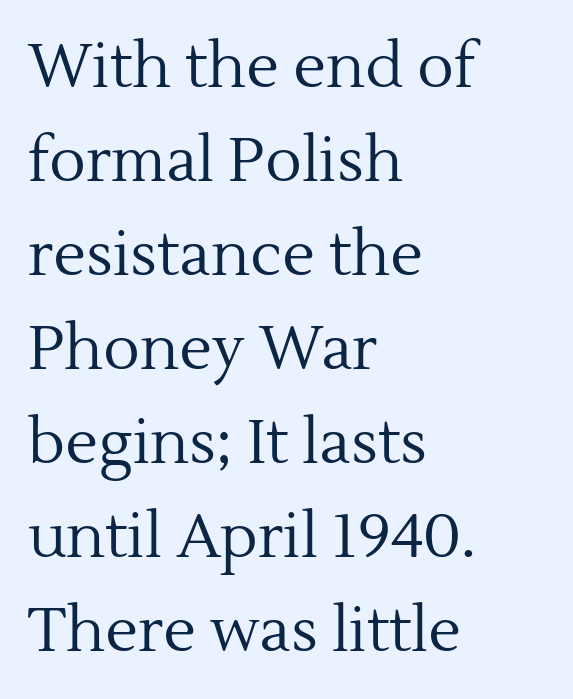
{"serif": "yes", "italic": "no", "bold": "no", "weight": "regular", "width": "normal", "x_height": "medium", "monospaced": "no", "underline": "no", "align": "left", "line_spacing": "normal", "line_spacing_ratio": 1.54, "letter_spacing": "normal", "letter_spacing_em": 0.0, "glyph_px": 61}
